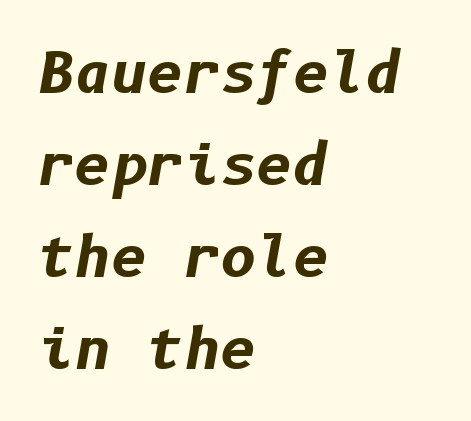
{"italic": "yes", "lean": "right", "slant_degrees": 10, "bold": "yes", "weight": "bold", "width": "normal", "stroke_contrast": "low", "x_height": "medium", "underline": "no", "align": "left", "line_spacing": "normal", "line_spacing_ratio": 1.64, "letter_spacing": "normal", "letter_spacing_em": 0.0, "glyph_px": 56}
